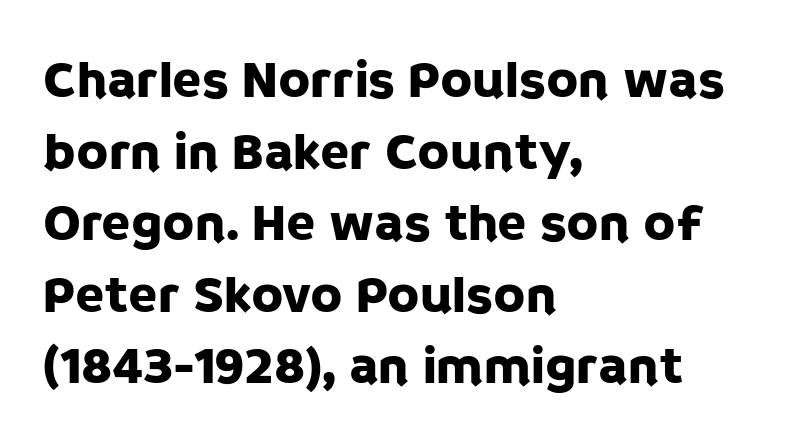
The image shows 53 px sans-serif type, upright; set left-aligned, normal line spacing (1.35x), normal letter spacing, not underlined; low stroke contrast and a large x-height.
